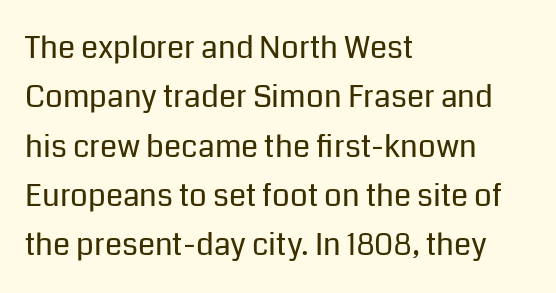
Q: Is the text bold? A: No.
Q: Is the text italic (slanted)? A: No, it is upright.
Q: Is the typeface a serif or a sans-serif typeface? A: Sans-serif.
Q: Is the text underlined? A: No.
Q: How is the paragraph aligned? A: Left-aligned.
Q: Is the spacing between letters normal or unusually wide? A: Normal.
Q: Is the spacing between lines tight, normal or loose? A: Normal.
Q: Width (condensed, normal, or wide)? A: Normal.
Q: Stroke contrast? A: Low.
Q: x-height? A: Medium.
Q: Monospaced? A: No.
